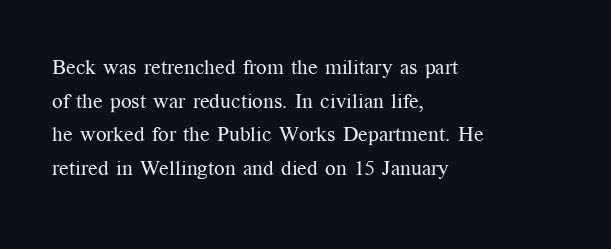
{"italic": "no", "bold": "no", "underline": "no", "align": "left", "line_spacing": "normal", "line_spacing_ratio": 1.6, "letter_spacing": "normal", "letter_spacing_em": 0.0, "glyph_px": 21}
